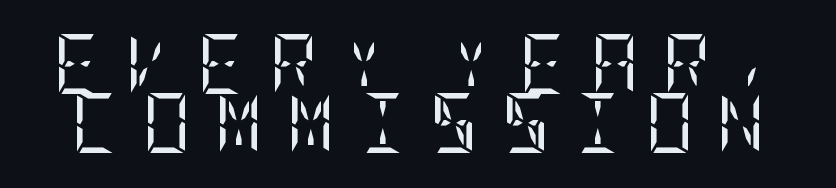
{"serif": "yes", "italic": "no", "bold": "no", "weight": "regular", "width": "condensed", "stroke_contrast": "low", "x_height": "large", "underline": "no", "line_spacing": "tight", "line_spacing_ratio": 0.99, "letter_spacing": "wide", "letter_spacing_em": 0.38, "glyph_px": 60}
